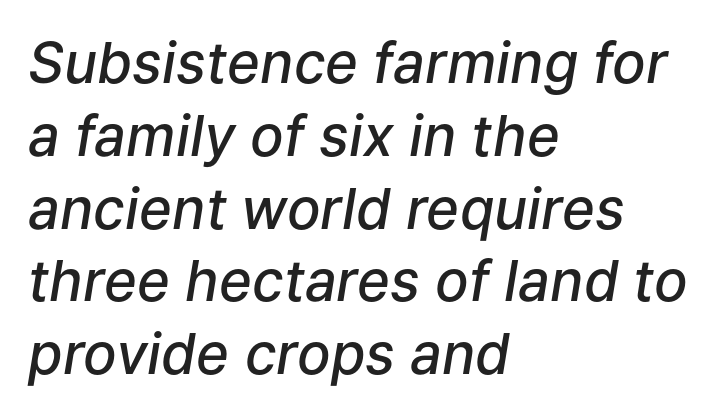
Clear beneath every line of the passage. Students, this is semibold: more ink than regular, less than bold. Successive baselines arrive at the customary interval. The font's italic variant was chosen for this text.
